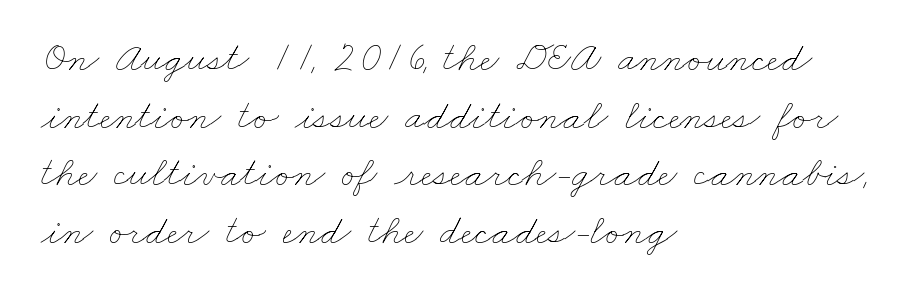
Look at the tracking — it's just the regular setting, nothing added. Weight: regular or lighter. Each line starts at the same left margin while the right side varies. The words here are not underlined. The rendering uses natural spacing where letterforms have individual widths. What's the leading like? Ordinary, nothing unusual.
